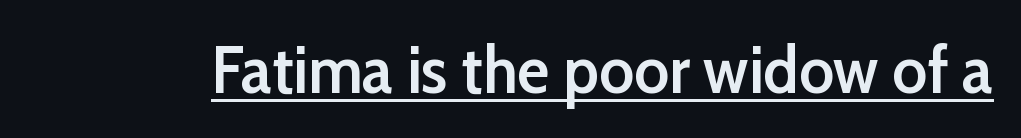
Does the type have serifs? No, each stem ends abruptly. Note the varied advance widths — an 'i' is clearly narrower than an 'm'. Designer's note — italics off, roman on. These characters rest on top of a visible drawn line.
